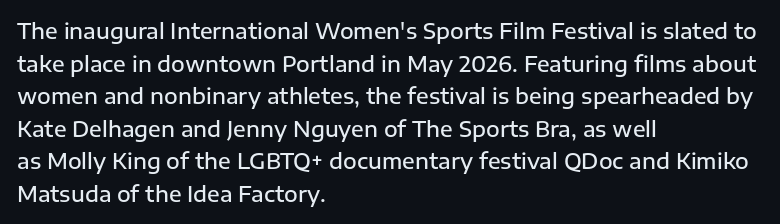
Q: Is the text bold? A: Semi-bold.
Q: Is the text italic (slanted)? A: No, it is upright.
Q: Is the text underlined? A: No.
Q: How is the paragraph aligned? A: Left-aligned.
Q: Is the spacing between letters normal or unusually wide? A: Normal.
Q: Is the spacing between lines tight, normal or loose? A: Normal.
